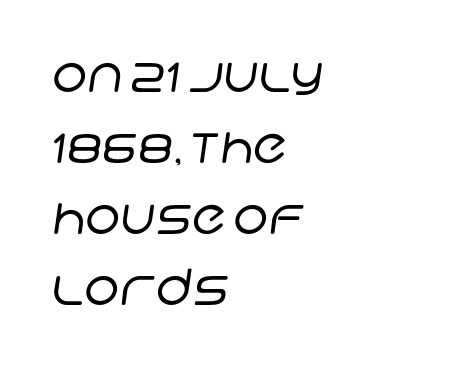
Q: Is the text bold? A: No.
Q: Is the typeface a serif or a sans-serif typeface? A: Sans-serif.
Q: Is the text underlined? A: No.
Q: How is the paragraph aligned? A: Left-aligned.
Q: Is the spacing between letters normal or unusually wide? A: Normal.
Q: Is the spacing between lines tight, normal or loose? A: Normal.
Q: Width (condensed, normal, or wide)? A: Normal.
Q: Stroke contrast? A: Low.
Q: x-height? A: Large.
Q: Monospaced? A: No.
